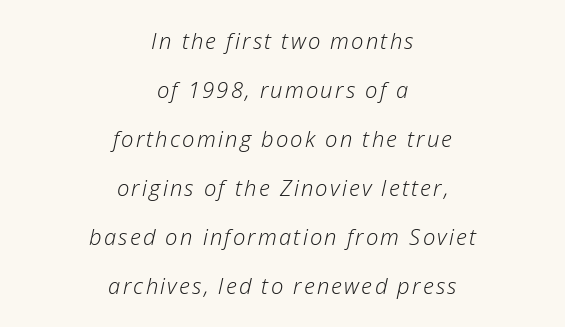
Looking at the ascenders, they clearly lean. This block would shrink considerably if given ordinary leading; it's expanded now. The space directly below the letters is spotless. Compared with a typical body face, this is equally light or lighter still. A student would call this center alignment; a typographer would say set centered.
